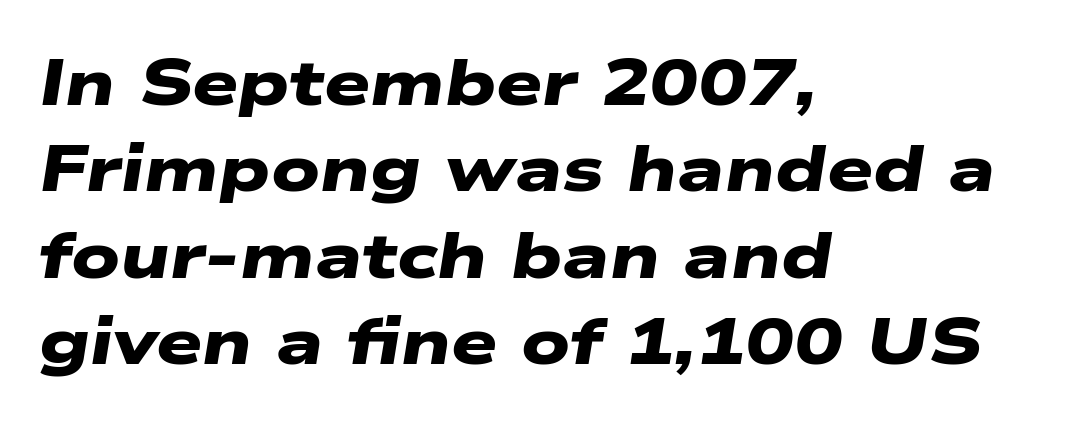
Observe the ordinary spacing: letters are neighbours, not strangers. This rendering employs a face without finishing strokes, i.e., a sans-serif. The rendering uses natural spacing where letterforms have individual widths. What weight is shown? A full bold with thick strokes. A normal amount of white space separates one row of letters from the next.
